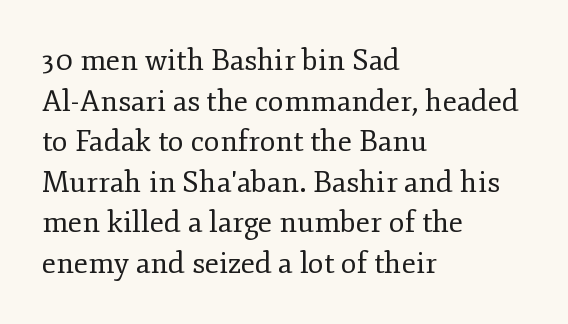
Q: Is the text bold? A: No.
Q: Is the text italic (slanted)? A: No, it is upright.
Q: Is the typeface a serif or a sans-serif typeface? A: Serif.
Q: Is the text underlined? A: No.
Q: How is the paragraph aligned? A: Left-aligned.
Q: Is the spacing between letters normal or unusually wide? A: Normal.
Q: Is the spacing between lines tight, normal or loose? A: Normal.
Q: Width (condensed, normal, or wide)? A: Normal.
Q: Stroke contrast? A: Low.
Q: x-height? A: Small.
Q: Monospaced? A: No.
